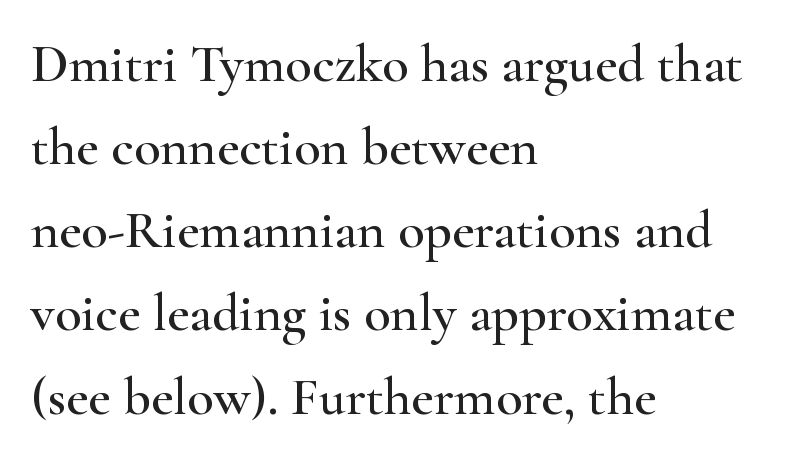
{"serif": "yes", "italic": "no", "width": "wide", "stroke_contrast": "high", "x_height": "small", "monospaced": "no", "underline": "no", "align": "left", "line_spacing": "normal", "line_spacing_ratio": 1.54, "letter_spacing": "normal", "letter_spacing_em": 0.0, "glyph_px": 54}
